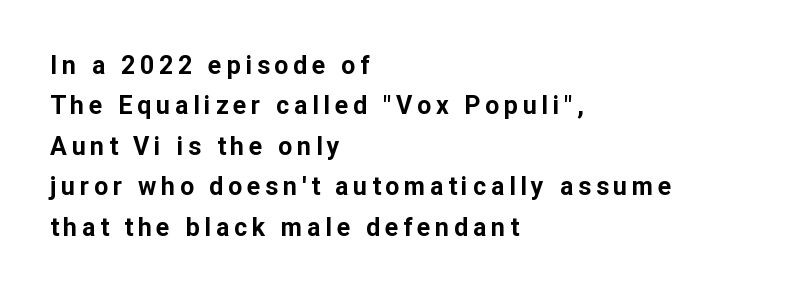
The image shows 25 px bold type, upright; set left-aligned, normal line spacing (1.62x), not underlined.
